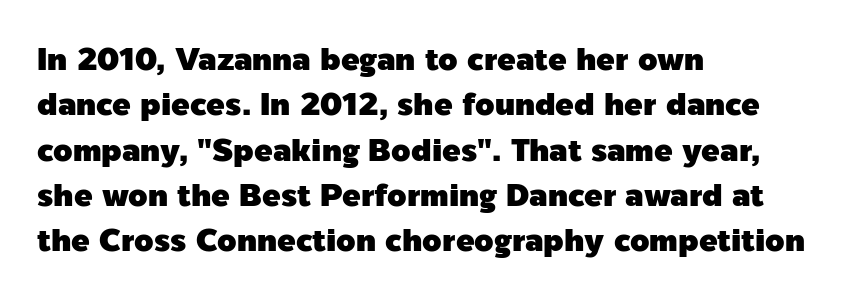
Compared with typical body copy, the letter spacing here is the same. Nope, not italic — everything's standing straight. Each letter's strokes conclude bluntly, with no projecting serifs. What's the leading like? Ordinary, nothing unusual. The letters advance in unequal steps, a hallmark of proportional type. Compared with a centered layout, this one pins lines to the left instead.
